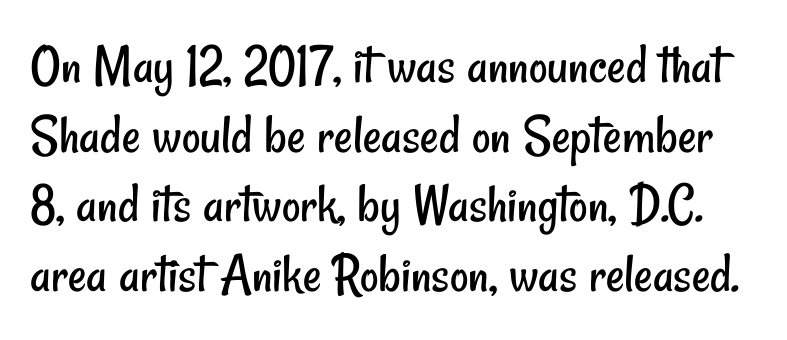
The words here are not underlined. Nothing sits at the stroke ends, so this counts as sans-serif. Inter-character spacing is left at the font's built-in metrics. Stems here are at most as thick as an everyday book face. These lines are rendered in a variable-pitch font.
